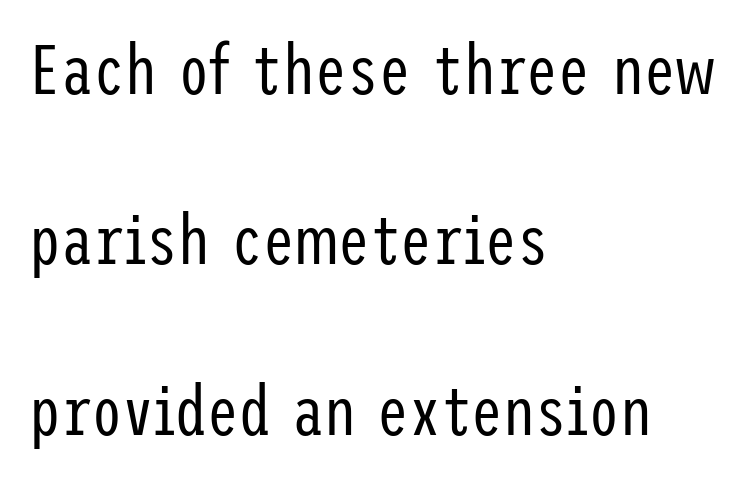
The image shows 71 px regular-weight, condensed sans-serif type, upright; set left-aligned, loose line spacing (2.4x), normal letter spacing, not underlined; low stroke contrast and a medium x-height.
